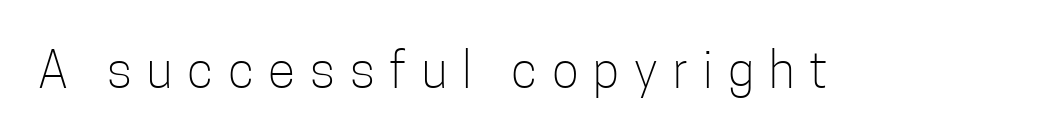
{"serif": "no", "italic": "no", "bold": "no", "weight": "light", "width": "condensed", "stroke_contrast": "low", "x_height": "medium", "monospaced": "no", "underline": "no", "letter_spacing": "wide", "letter_spacing_em": 0.3, "glyph_px": 50}
